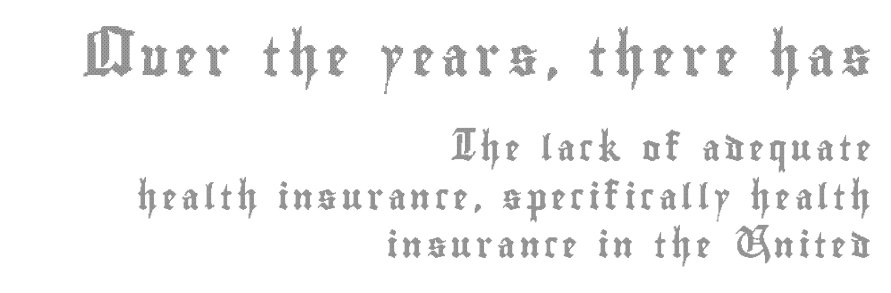
{"italic": "no", "width": "condensed", "x_height": "small", "monospaced": "no", "underline": "no", "align": "right", "line_spacing": "loose", "line_spacing_ratio": 1.94, "larger_block": "first", "size_ratio": 1.52, "glyph_px": 38}
